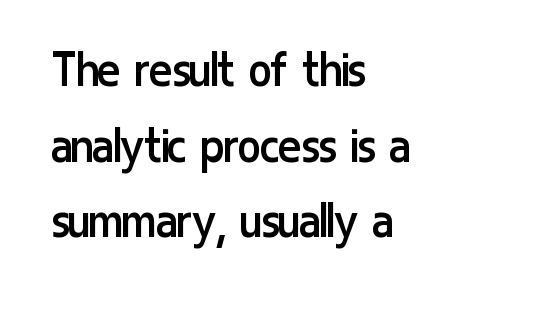
The image shows 54 px regular-weight, condensed sans-serif type, upright; set left-aligned, normal line spacing (1.4x), normal letter spacing, not underlined; low stroke contrast and a medium x-height.
